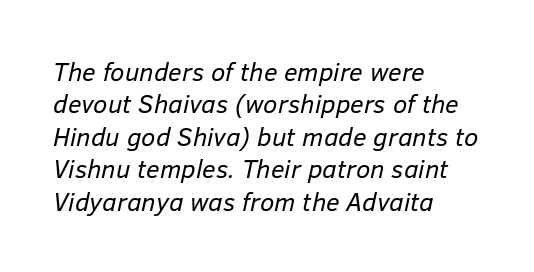
Q: Is the text bold? A: No.
Q: Is the text italic (slanted)? A: Yes, it leans right by about 12 degrees.
Q: Is the text underlined? A: No.
Q: How is the paragraph aligned? A: Left-aligned.
Q: Is the spacing between letters normal or unusually wide? A: Normal.
Q: Is the spacing between lines tight, normal or loose? A: Normal.
